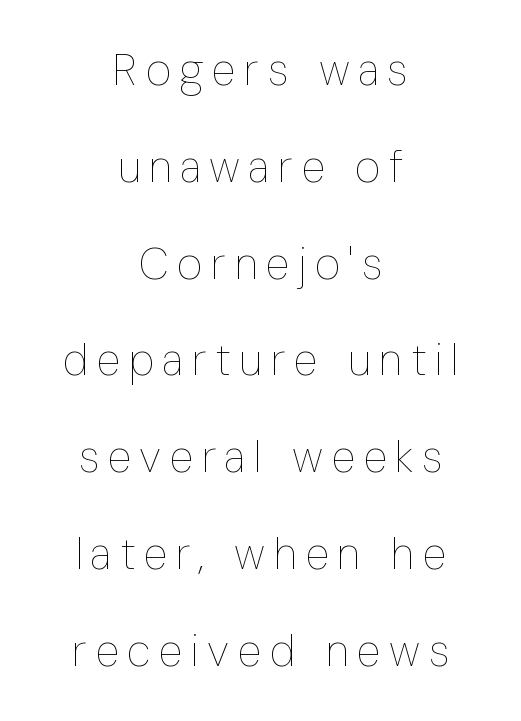
{"italic": "no", "bold": "no", "weight": "thin", "width": "condensed", "stroke_contrast": "low", "x_height": "medium", "monospaced": "no", "underline": "no", "align": "center", "line_spacing": "loose", "line_spacing_ratio": 2.2, "letter_spacing": "wide", "letter_spacing_em": 0.2, "glyph_px": 44}
